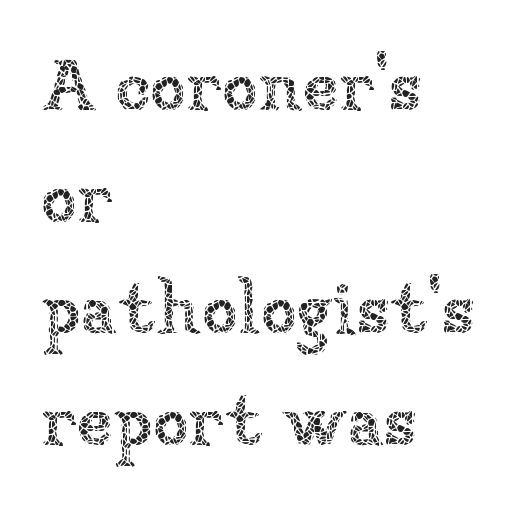
The passage is arranged the way most books set body copy — flush left. Regarding leading, the lines here are spaced in the standard way. Stroke mass is kept to a normal reading level or below. This is roman type, the default non-slanted kind.
